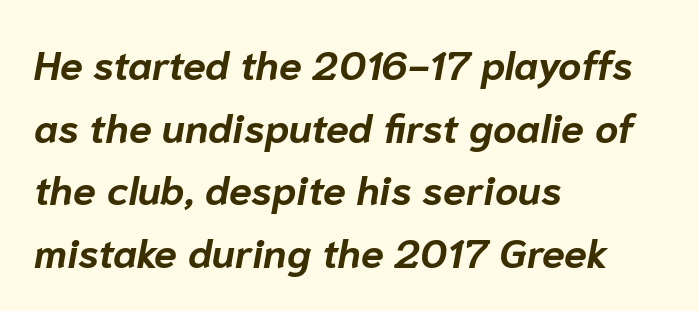
Q: Is the text bold? A: Yes.
Q: Is the text italic (slanted)? A: Yes, it leans right by about 10 degrees.
Q: Is the text underlined? A: No.
Q: How is the paragraph aligned? A: Left-aligned.
Q: Is the spacing between letters normal or unusually wide? A: Normal.
Q: Is the spacing between lines tight, normal or loose? A: Normal.
Q: Width (condensed, normal, or wide)? A: Normal.
Q: Stroke contrast? A: Low.
Q: x-height? A: Medium.
Q: Monospaced? A: No.
